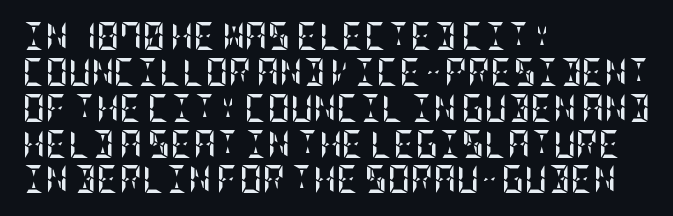
The image shows 28 px semibold, condensed type, upright; set left-aligned, normal line spacing (1.28x), normal letter spacing, not underlined; low stroke contrast and a large x-height.
